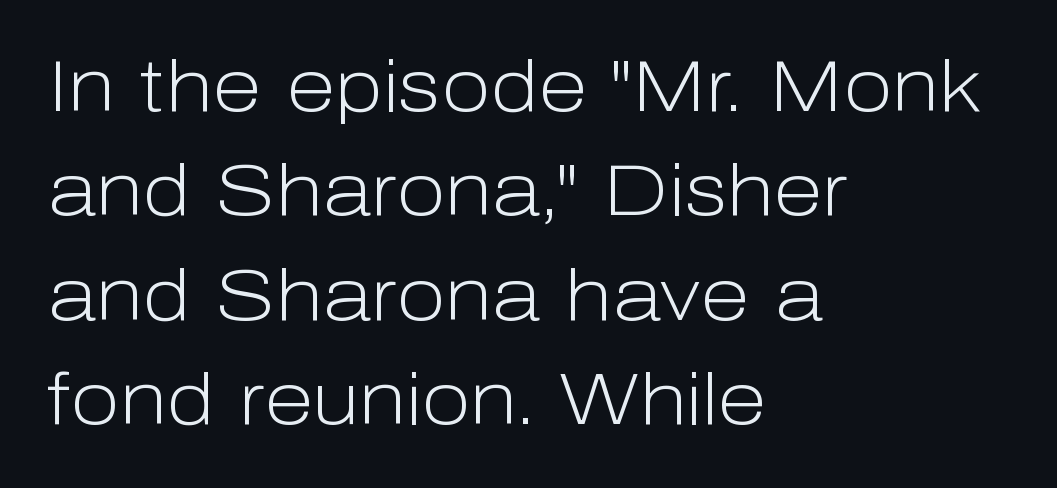
In terms of letterspacing, this is plain default setting. Is the type heavy? It reads as light-to-regular instead. In terms of letterform style, serifs are entirely absent. The typesetter chose a ragged-right arrangement here. Rendered with straight, roman letterforms.
